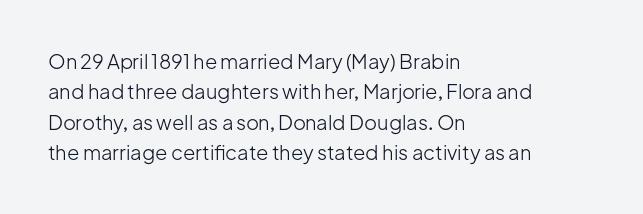
The typesetting does not lean heavy: it is not bold. Words appear dense and cohesive because spacing is normal. Every character sits straight up, as roman type does. What's the leading like? Ordinary, nothing unusual. Glance below the letters and you will spot only blank space.
